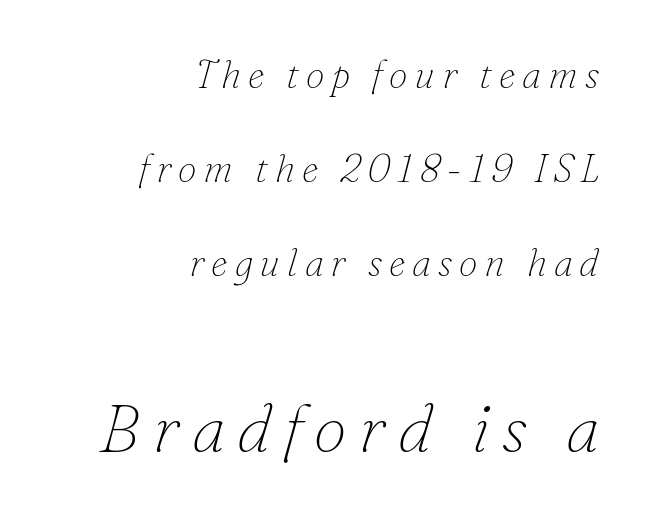
Q: Is the text bold? A: No.
Q: Is the text italic (slanted)? A: Yes, it leans right by about 16 degrees.
Q: Is the typeface a serif or a sans-serif typeface? A: Serif.
Q: Is the text underlined? A: No.
Q: How is the paragraph aligned? A: Right-aligned.
Q: Is the spacing between lines tight, normal or loose? A: Loose.
Q: Which block of text is set in a larger size, the first (top) or the second (bottom)? A: The second (bottom) one.
Q: Width (condensed, normal, or wide)? A: Normal.
Q: Stroke contrast? A: Low.
Q: x-height? A: Small.
Q: Monospaced? A: No.
